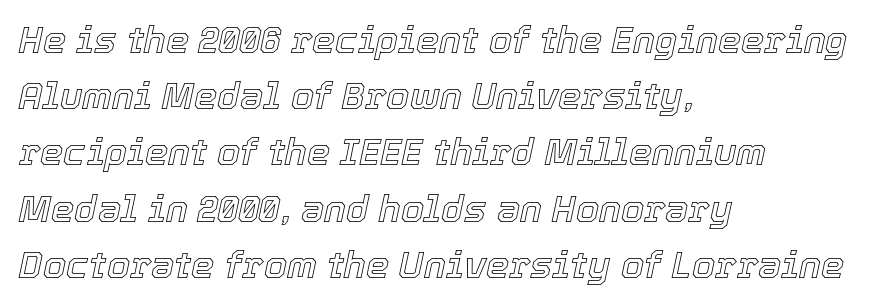
The image shows 37 px text type, italic (leaning right); set left-aligned, normal line spacing (1.52x), normal letter spacing, not underlined; a medium x-height.
